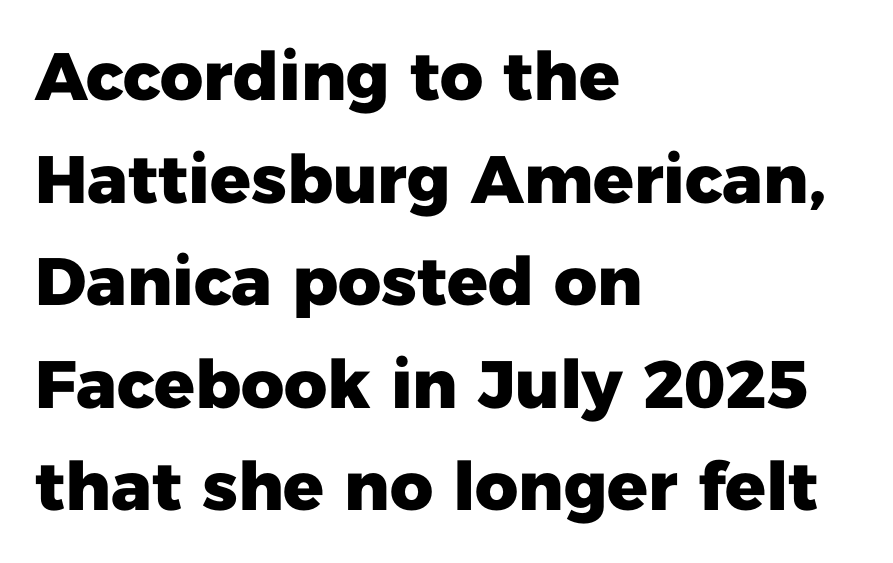
The image shows 67 px heavy sans-serif type, upright; set left-aligned, normal line spacing (1.53x), normal letter spacing, not underlined; low stroke contrast and a medium x-height.
